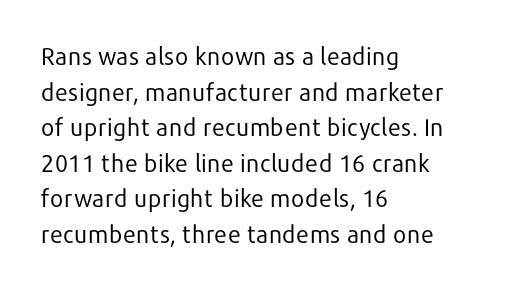
Q: Is the text bold? A: No.
Q: Is the text italic (slanted)? A: No, it is upright.
Q: Is the text underlined? A: No.
Q: How is the paragraph aligned? A: Left-aligned.
Q: Is the spacing between letters normal or unusually wide? A: Normal.
Q: Is the spacing between lines tight, normal or loose? A: Normal.
